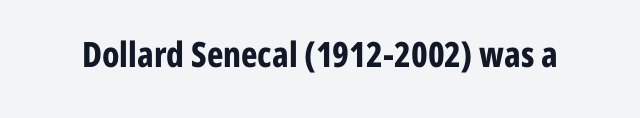
{"serif": "no", "italic": "no", "bold": "yes", "weight": "bold", "width": "condensed", "stroke_contrast": "low", "x_height": "medium", "monospaced": "no", "underline": "no", "letter_spacing": "normal", "letter_spacing_em": 0.0, "glyph_px": 35}
